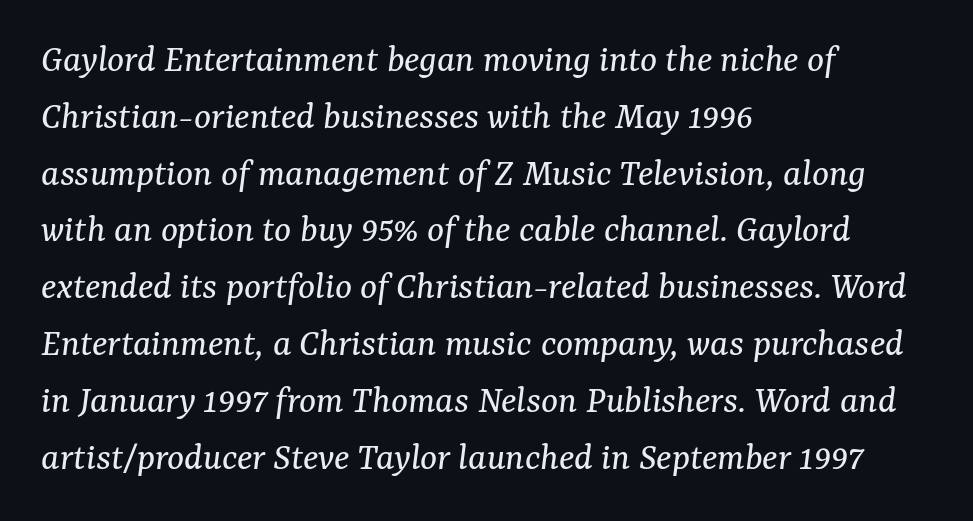
Looks like regular typesetting: each glyph gets only the width it needs. The setting favours the left margin, as ordinary paragraphs usually do. The letters carry serifs — small finishing strokes at the ends of their stems. The vertical gap from one line to the next is medium. The face looks like a standard text weight, possibly lighter. The rendering applies a slant to the glyphs.
